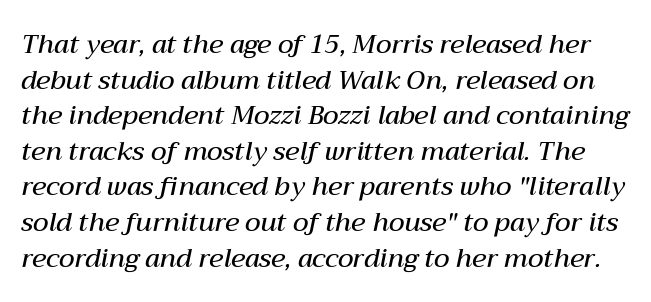
Moderately thickened strokes mark this as semibold type. Rule under the text: the space is simply empty. Is the letter spacing exaggerated? No — it looks like the ordinary default. Normally led — the rows are evenly, conventionally spaced.
